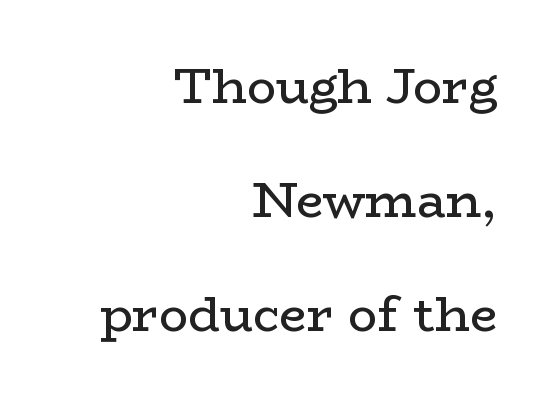
Q: Is the text bold? A: No.
Q: Is the text italic (slanted)? A: No, it is upright.
Q: Is the typeface a serif or a sans-serif typeface? A: Serif.
Q: Is the text underlined? A: No.
Q: How is the paragraph aligned? A: Right-aligned.
Q: Is the spacing between letters normal or unusually wide? A: Normal.
Q: Is the spacing between lines tight, normal or loose? A: Loose.
Q: Width (condensed, normal, or wide)? A: Wide.
Q: Stroke contrast? A: Low.
Q: x-height? A: Medium.
Q: Monospaced? A: No.
